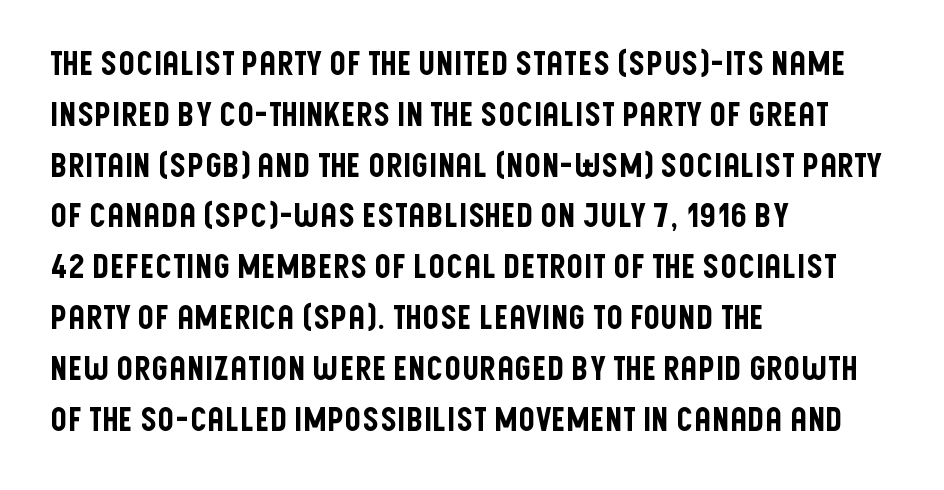
This is sans-serif lettering, the kind often seen on screens and signage. The rendering uses natural spacing where letterforms have individual widths. Notice how the passage keeps a crisp vertical edge on the left only. Glance below the letters and you will spot only blank space. The line texture is even and compact thanks to regular tracking. This sample keeps an unexceptional amount of space between lines.
